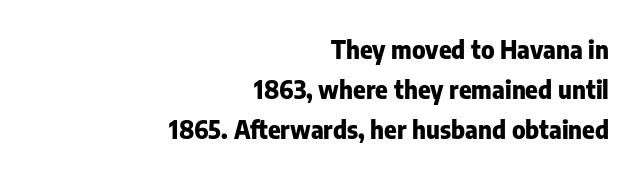
The image shows 24 px bold type, upright; set right-aligned, normal line spacing (1.66x), normal letter spacing, not underlined.
